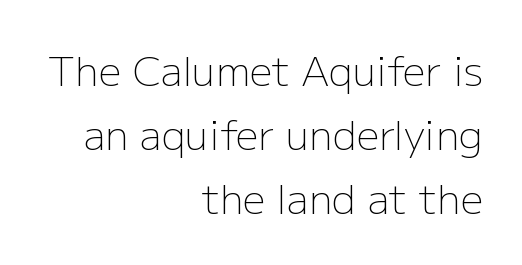
The image shows 40 px light sans-serif type, upright; set right-aligned, normal line spacing (1.6x), normal letter spacing, not underlined; low stroke contrast and a medium x-height.
